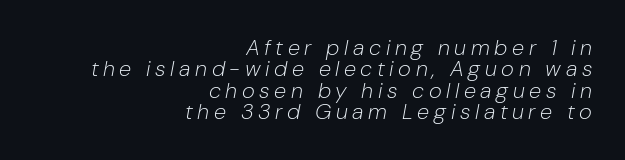
The image shows 22 px text type, italic (leaning right); set right-aligned, tight line spacing (0.97x), unusually wide letter spacing (+0.21 em), not underlined.
